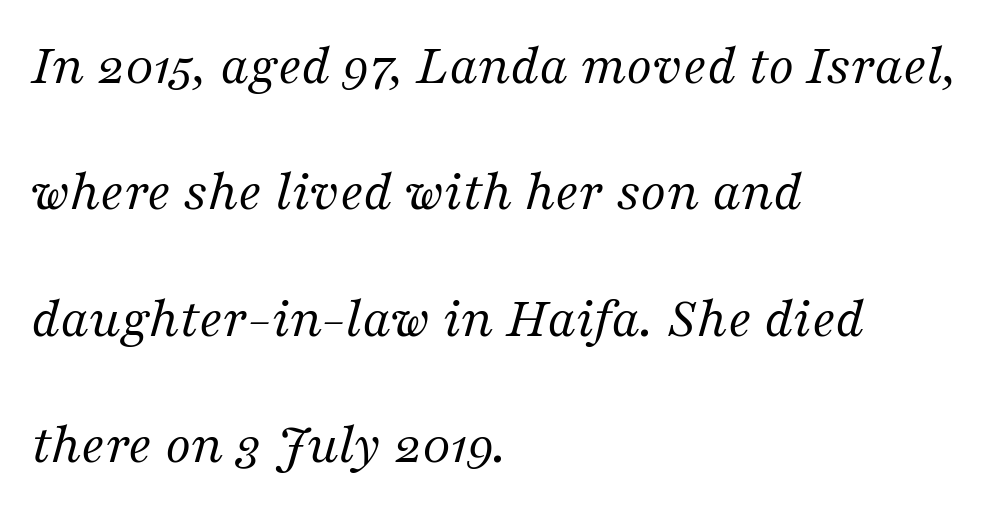
{"serif": "yes", "italic": "yes", "lean": "right", "slant_degrees": 16, "bold": "no", "weight": "regular", "width": "normal", "stroke_contrast": "medium", "x_height": "medium", "monospaced": "no", "underline": "no", "align": "left", "line_spacing": "loose", "line_spacing_ratio": 2.18, "letter_spacing": "normal", "letter_spacing_em": 0.0, "glyph_px": 58}
